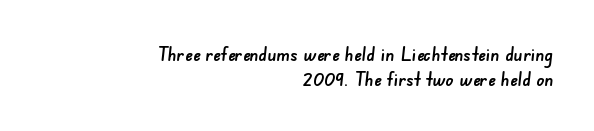
The image shows 20 px text type; set right-aligned, normal line spacing (1.25x), normal letter spacing, not underlined.
